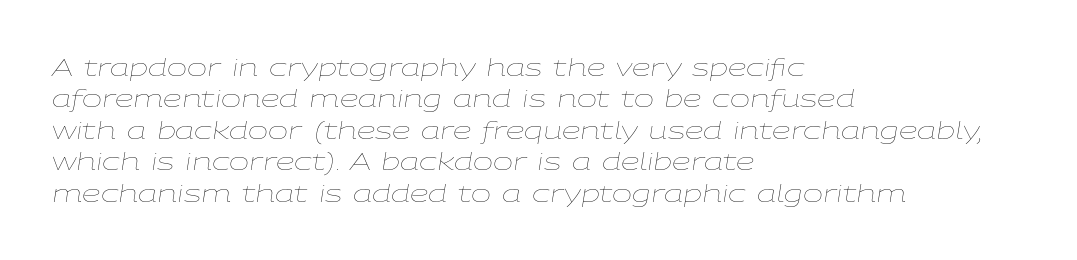
The image shows 24 px text type, italic (leaning right); set left-aligned, normal line spacing (1.31x), normal letter spacing, not underlined.
